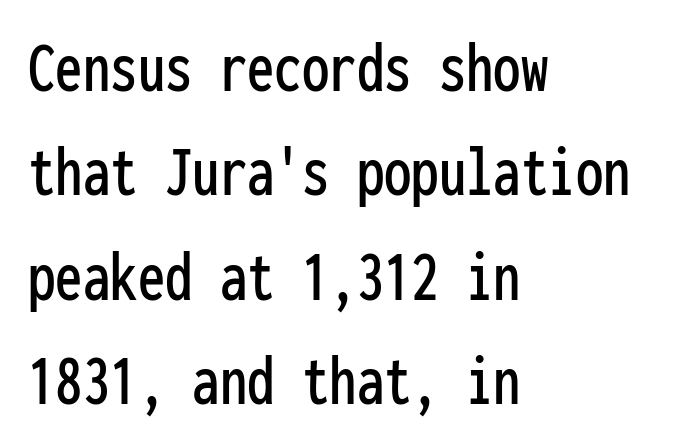
If you drew a line through each stem, it would be perfectly vertical. Here the glyphs are tracked normally, forming tight word shapes. Each letter's strokes conclude bluntly, with no projecting serifs. The words here are not underlined. The passage shown is typed in a monospace face where columns stay perfectly aligned.
